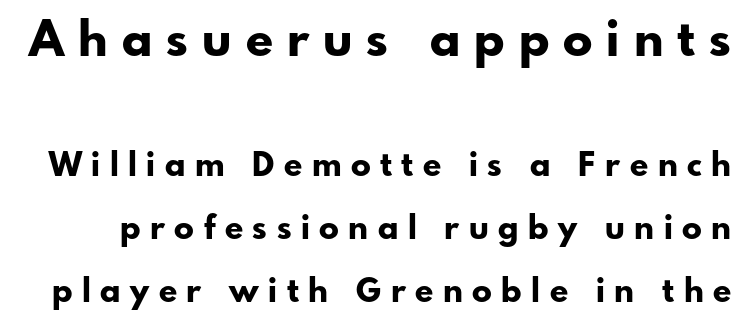
The letters advance in unequal steps, a hallmark of proportional type. Plain, unruled lines of type. Reading top to bottom, the characters get smaller at the block break. This sample trades compactness for vertical openness between lines.
